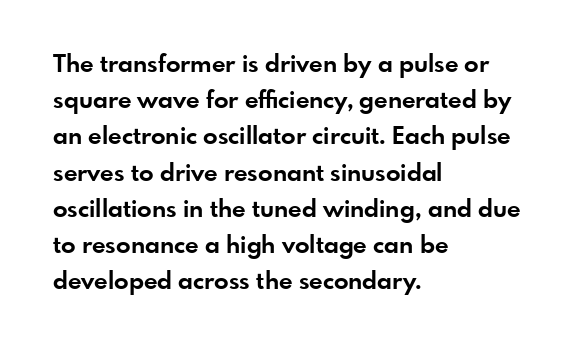
{"italic": "no", "bold": "yes", "underline": "no", "align": "left", "line_spacing": "normal", "line_spacing_ratio": 1.51, "letter_spacing": "normal", "letter_spacing_em": 0.0, "glyph_px": 24}
